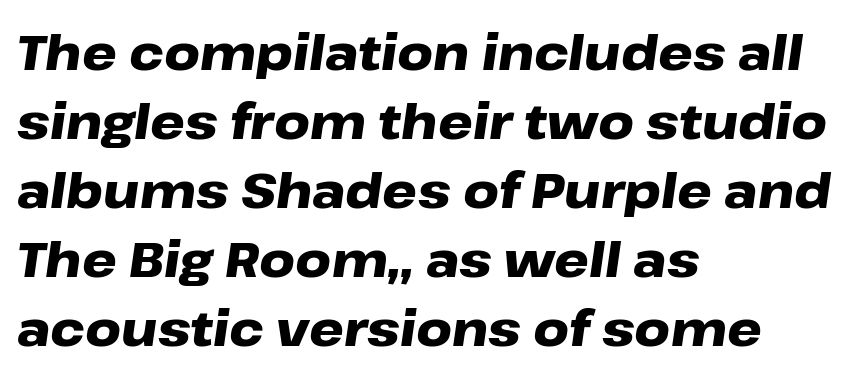
Q: Is the text bold? A: Yes.
Q: Is the text italic (slanted)? A: Yes, it leans right by about 8 degrees.
Q: Is the text underlined? A: No.
Q: How is the paragraph aligned? A: Left-aligned.
Q: Is the spacing between letters normal or unusually wide? A: Normal.
Q: Is the spacing between lines tight, normal or loose? A: Normal.
Q: Width (condensed, normal, or wide)? A: Wide.
Q: Stroke contrast? A: Low.
Q: x-height? A: Medium.
Q: Monospaced? A: No.
